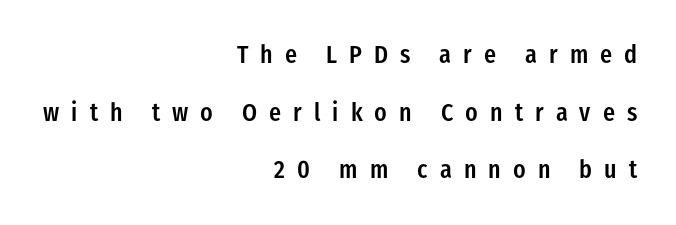
The image shows 25 px text type, upright; set right-aligned, loose line spacing (2.31x), unusually wide letter spacing (+0.48 em), not underlined.
